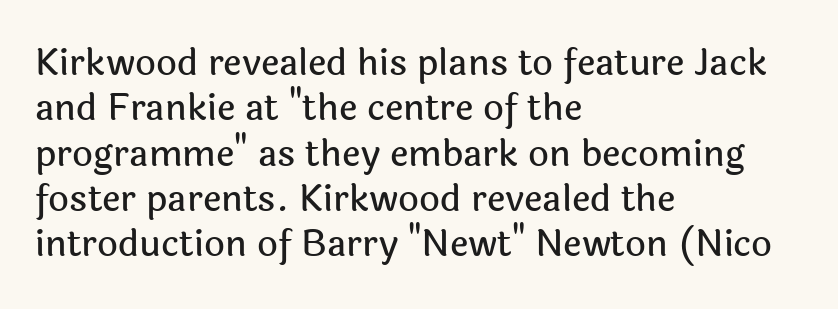
The image shows 36 px sans-serif type, upright; set left-aligned, normal line spacing (1.26x), normal letter spacing, not underlined; a medium x-height.
